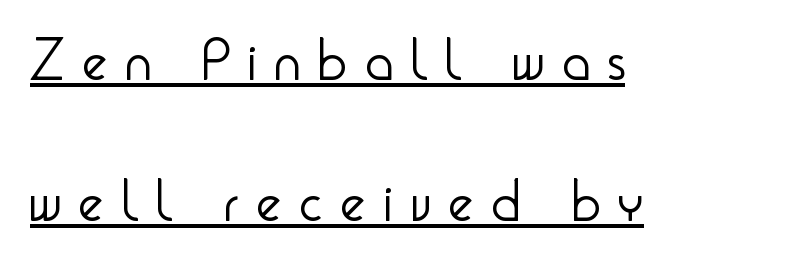
{"serif": "no", "italic": "no", "bold": "no", "weight": "light", "width": "condensed", "stroke_contrast": "low", "x_height": "small", "monospaced": "no", "underline": "yes", "align": "left", "line_spacing": "loose", "line_spacing_ratio": 2.39, "letter_spacing": "wide", "letter_spacing_em": 0.31, "glyph_px": 59}
